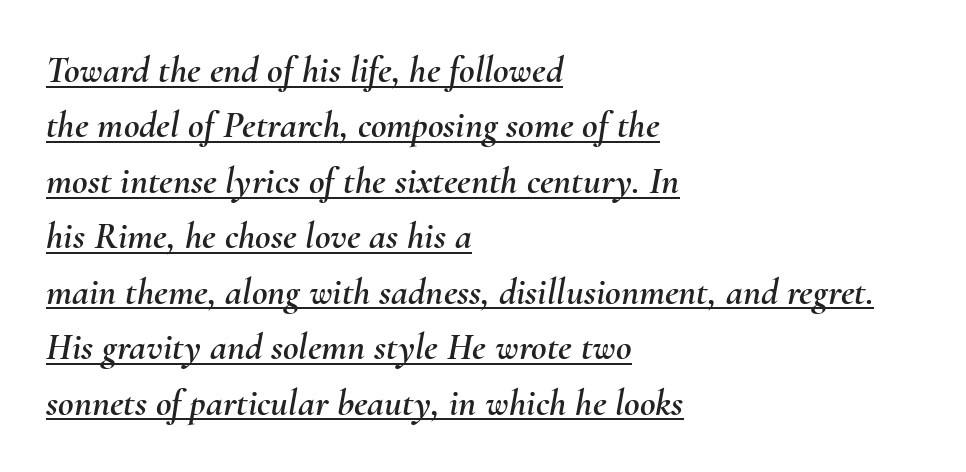
Compared with undecorated copy, this sample adds a rule below the words. Interline gaps are of average width in this sample. Is the letter spacing exaggerated? No — it looks like the ordinary default. Spacing verdict: proportional, widths tailored to each character. The specimen reads as italic at a glance. Alignment: flush left.
